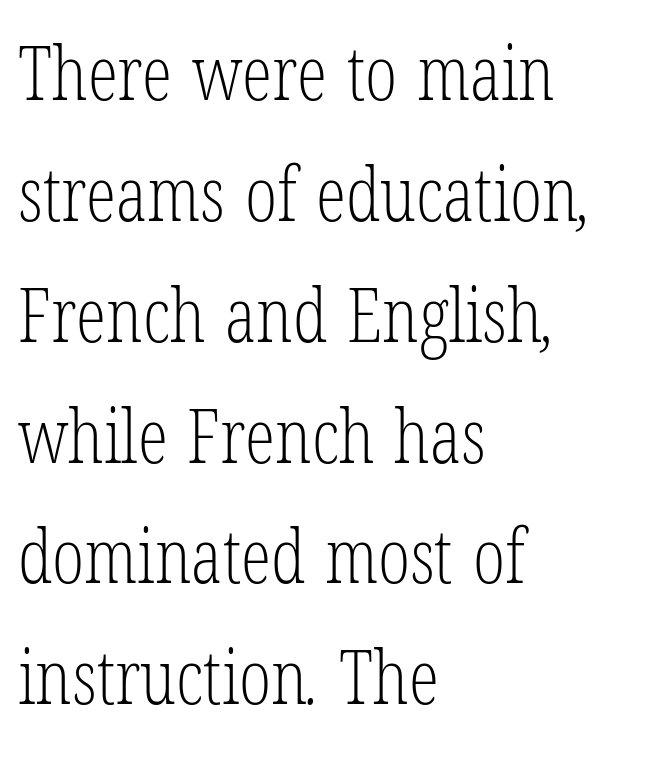
Typographically, this falls in the serif category. Is the block centered? No — it sits flush against the left margin. In terms of leading, this rendering sits right in the middle. Between one letter and the next there's only the usual sliver of space. The weight tops out at a normal text grade. Note the varied advance widths — an 'i' is clearly narrower than an 'm'.
